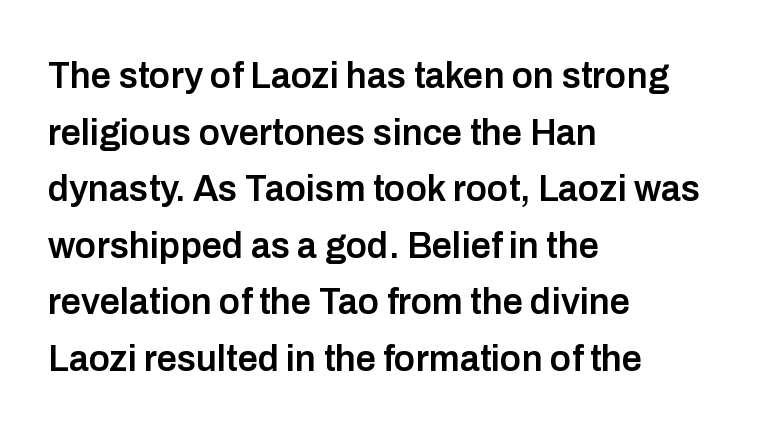
The image shows 36 px semibold sans-serif type, upright; set left-aligned, normal line spacing (1.57x), normal letter spacing, not underlined; low stroke contrast and a medium x-height.
